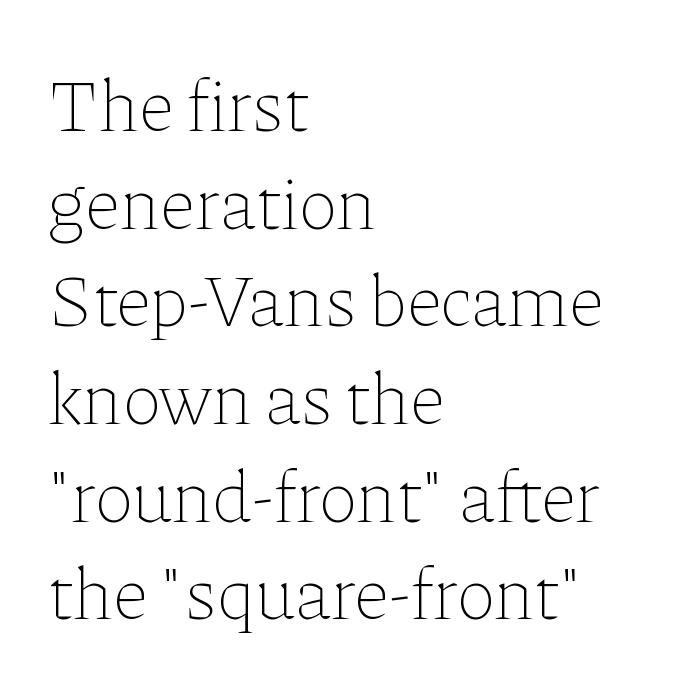
Q: Is the text bold? A: No.
Q: Is the text italic (slanted)? A: No, it is upright.
Q: Is the text underlined? A: No.
Q: How is the paragraph aligned? A: Left-aligned.
Q: Is the spacing between letters normal or unusually wide? A: Normal.
Q: Is the spacing between lines tight, normal or loose? A: Normal.
Q: Width (condensed, normal, or wide)? A: Normal.
Q: Stroke contrast? A: Low.
Q: x-height? A: Medium.
Q: Monospaced? A: No.
